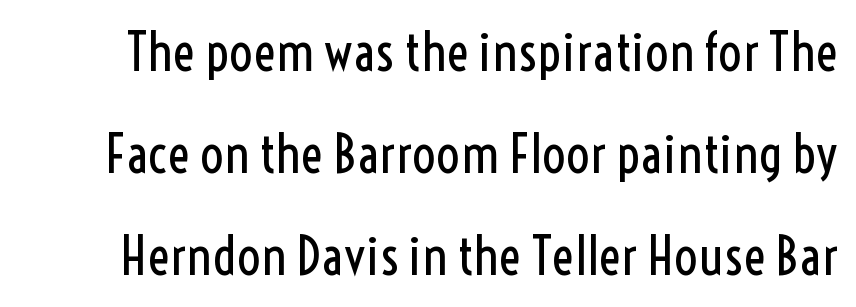
{"serif": "no", "italic": "no", "bold": "no", "weight": "regular", "width": "condensed", "x_height": "medium", "monospaced": "no", "underline": "no", "line_spacing": "loose", "line_spacing_ratio": 1.92, "letter_spacing": "normal", "letter_spacing_em": 0.0, "glyph_px": 53}
